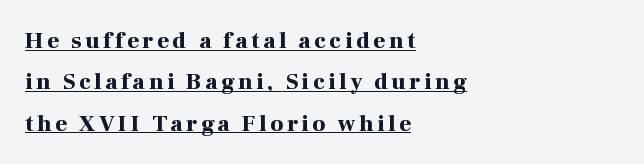
Q: Is the text bold? A: Yes.
Q: Is the text italic (slanted)? A: No, it is upright.
Q: Is the text underlined? A: Yes.
Q: How is the paragraph aligned? A: Left-aligned.
